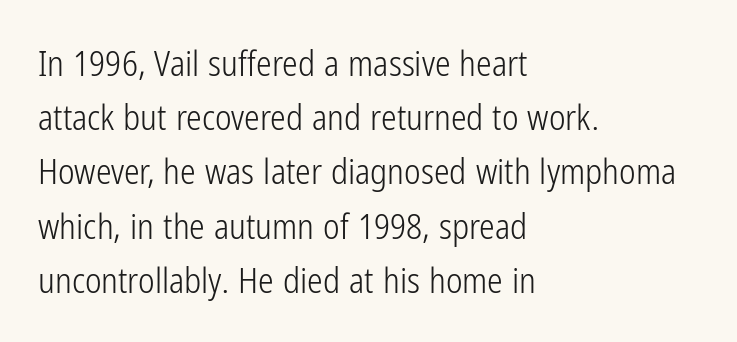
The image shows 35 px light, condensed sans-serif type, upright; set left-aligned, normal line spacing (1.55x), normal letter spacing, not underlined; low stroke contrast and a medium x-height.
